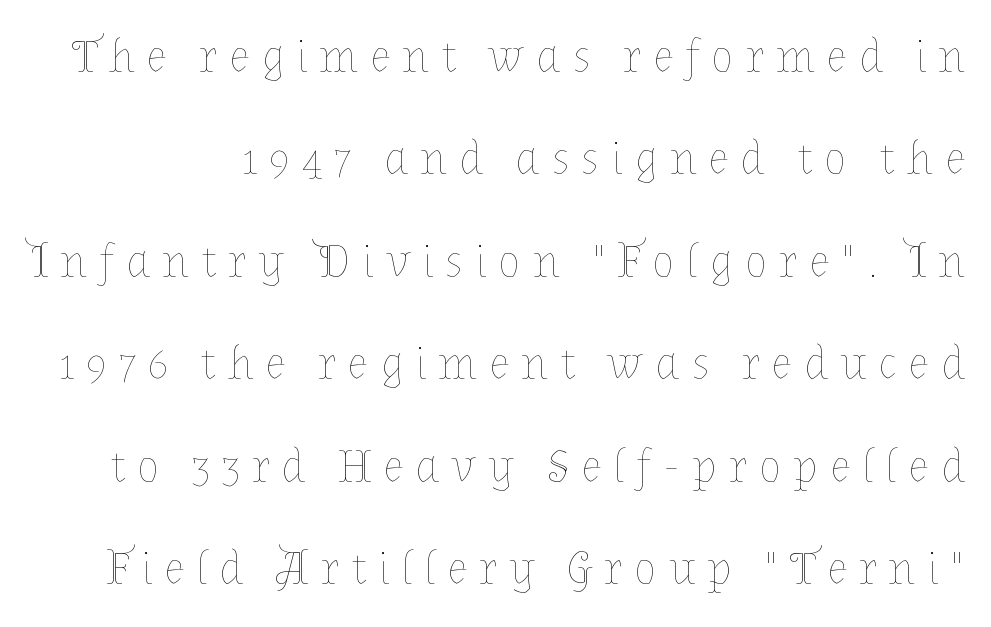
{"italic": "no", "bold": "no", "weight": "thin", "width": "normal", "stroke_contrast": "low", "x_height": "medium", "monospaced": "no", "underline": "no", "line_spacing": "loose", "line_spacing_ratio": 2.18, "letter_spacing": "wide", "letter_spacing_em": 0.25, "glyph_px": 47}
